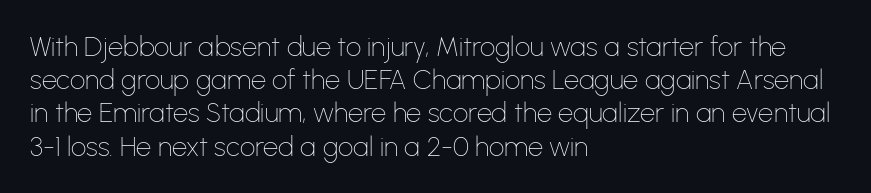
The zone under the glyphs is completely vacant. The passage is arranged the way most books set body copy — flush left. The type sits square on the baseline with zero lean. Weight: in the light-to-regular range. In terms of letterspacing, this is plain default setting.
